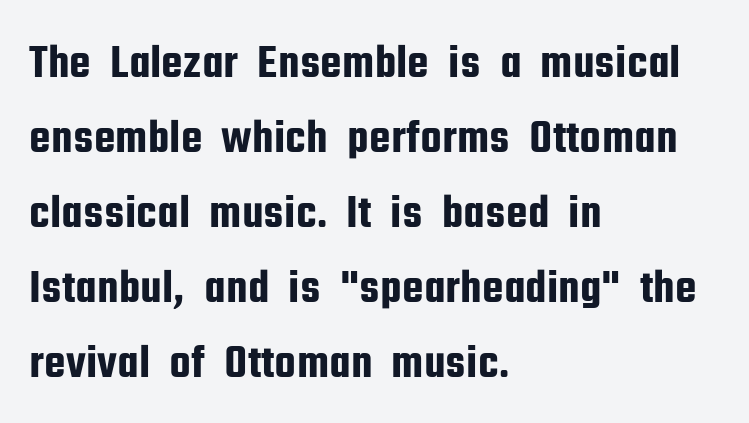
Q: Is the text italic (slanted)? A: No, it is upright.
Q: Is the typeface a serif or a sans-serif typeface? A: Sans-serif.
Q: Is the text underlined? A: No.
Q: How is the paragraph aligned? A: Left-aligned.
Q: Is the spacing between letters normal or unusually wide? A: Normal.
Q: Is the spacing between lines tight, normal or loose? A: Normal.
Q: Width (condensed, normal, or wide)? A: Condensed.
Q: Stroke contrast? A: Low.
Q: x-height? A: Medium.
Q: Monospaced? A: No.
